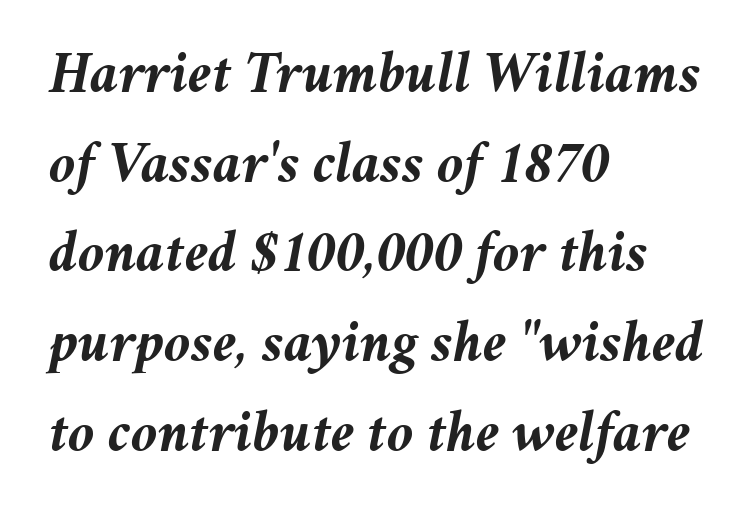
Q: Is the text bold? A: Yes.
Q: Is the text italic (slanted)? A: Yes, it leans right by about 11 degrees.
Q: Is the text underlined? A: No.
Q: How is the paragraph aligned? A: Left-aligned.
Q: Is the spacing between letters normal or unusually wide? A: Normal.
Q: Is the spacing between lines tight, normal or loose? A: Normal.
Q: Width (condensed, normal, or wide)? A: Normal.
Q: Stroke contrast? A: Medium.
Q: x-height? A: Medium.
Q: Monospaced? A: No.
